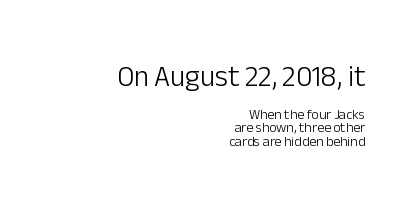
The image shows 29 px light sans-serif type, upright; set right-aligned, tight line spacing (0.98x), normal letter spacing, not underlined; the first (top) block is 2.07x larger; low stroke contrast and a medium x-height.
